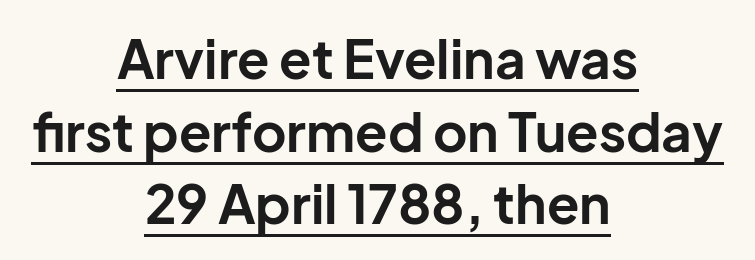
Proportional: the letters do not fall into vertical columns. Set as a true bold cut, around the 700 mark. Compared with typical body copy, the letter spacing here is the same. The whitespace from short lines is split evenly between both sides.
